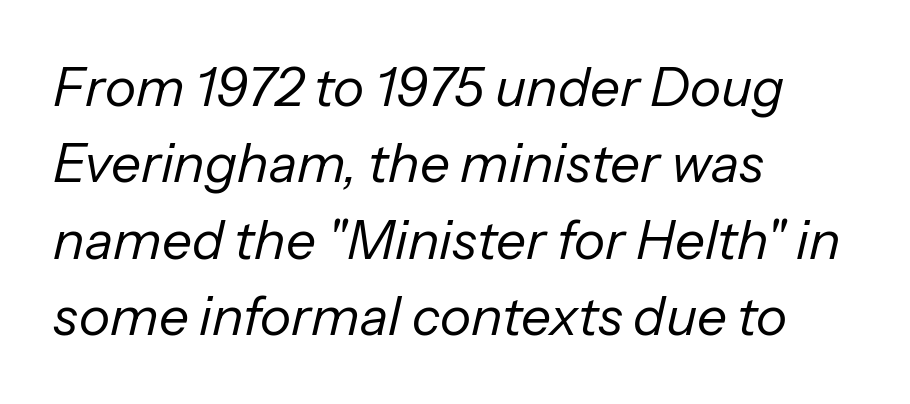
Q: Is the text bold? A: No.
Q: Is the text italic (slanted)? A: Yes, it leans right by about 13 degrees.
Q: Is the text underlined? A: No.
Q: How is the paragraph aligned? A: Left-aligned.
Q: Is the spacing between letters normal or unusually wide? A: Normal.
Q: Is the spacing between lines tight, normal or loose? A: Normal.
Q: Width (condensed, normal, or wide)? A: Normal.
Q: Stroke contrast? A: Low.
Q: x-height? A: Medium.
Q: Monospaced? A: No.
